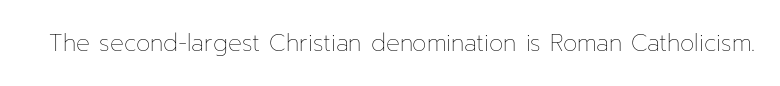
The image shows 23 px text type, upright; set normal letter spacing, not underlined.
